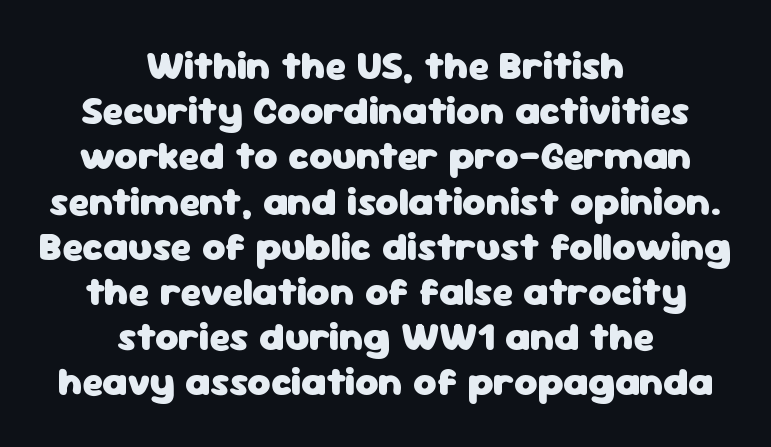
Is this a sans? Yes — the strokes have no serifs. The specimen omits any rule beneath the text block's lines. Is this a fixed-width face? No — the glyphs have proportional, varying widths. This rendering uses center alignment, leaving both contours irregular but symmetric. No extra tracking has been applied to these lines. Italic: no, the glyphs are upright roman.
